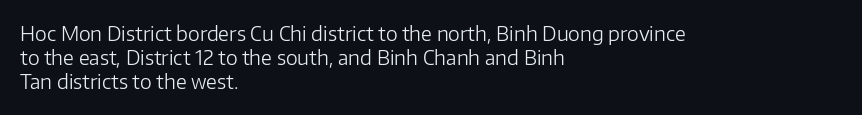
Tall strokes in this sample are plumb rather than angled. Decoration check: the copy has no underline. Words appear dense and cohesive because spacing is normal. The typesetter chose a ragged-right arrangement here.
